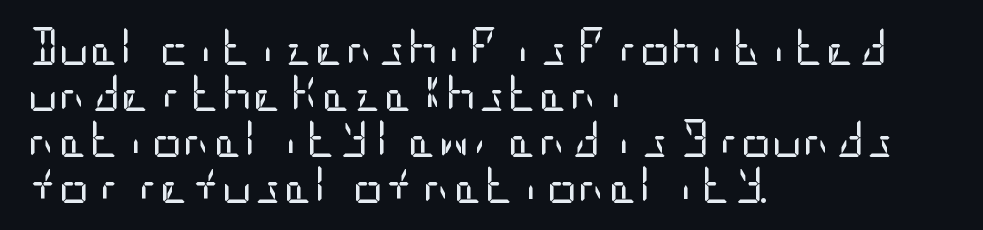
This sample uses an upright cut, with every glyph sitting square on the baseline. Default kerning and tracking; the words read as compact shapes. Left-aligned paragraph, ragged on the right. Vertical stems look standard width or narrower in stroke. Words float on clear page, feet unadorned. Nothing sits at the stroke ends, so this counts as sans-serif.
